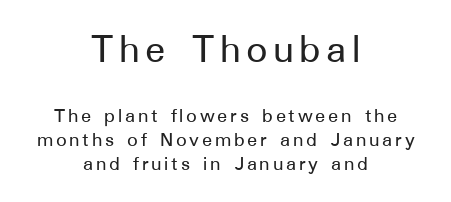
Q: Is the text italic (slanted)? A: No, it is upright.
Q: Is the typeface a serif or a sans-serif typeface? A: Sans-serif.
Q: Is the text underlined? A: No.
Q: How is the paragraph aligned? A: Centered.
Q: Is the spacing between lines tight, normal or loose? A: Tight.
Q: Which block of text is set in a larger size, the first (top) or the second (bottom)? A: The first (top) one.
Q: Width (condensed, normal, or wide)? A: Normal.
Q: Stroke contrast? A: Low.
Q: x-height? A: Medium.
Q: Monospaced? A: No.
